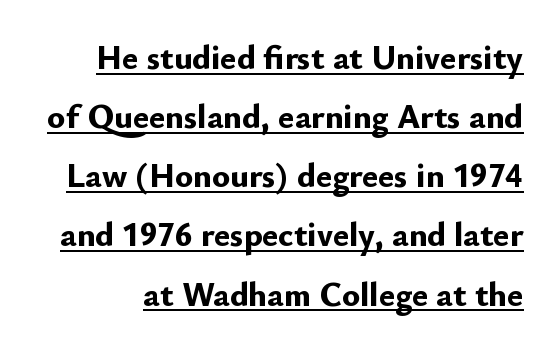
Q: Is the text bold? A: Yes.
Q: Is the text italic (slanted)? A: No, it is upright.
Q: Is the typeface a serif or a sans-serif typeface? A: Sans-serif.
Q: Is the text underlined? A: Yes.
Q: Is the spacing between letters normal or unusually wide? A: Normal.
Q: Width (condensed, normal, or wide)? A: Normal.
Q: Stroke contrast? A: Low.
Q: x-height? A: Small.
Q: Monospaced? A: No.
